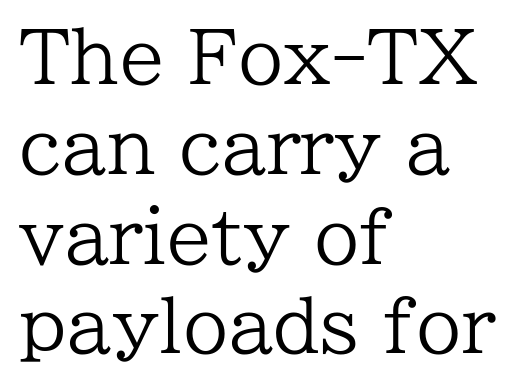
Nothing heavy about these letters — not bold at all. These lines are set flush left with a ragged right edge. The letters stand straight up with perfectly vertical stems. Glance below the letters and you will spot only blank space. These lines keep a tight, regular rhythm from letter to letter. The rendering uses natural spacing where letterforms have individual widths.
